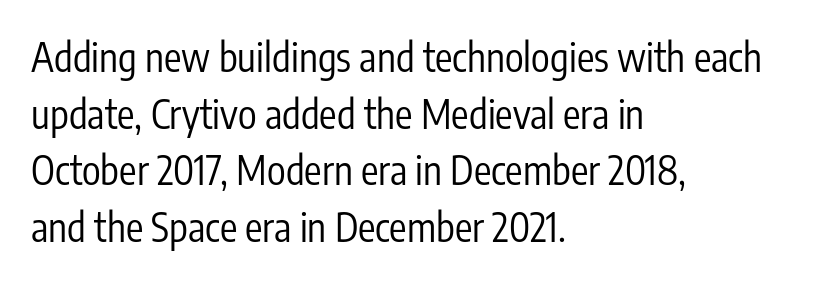
The image shows 39 px regular-weight, condensed sans-serif type, upright; set left-aligned, normal line spacing (1.45x), normal letter spacing, not underlined; low stroke contrast and a medium x-height.
